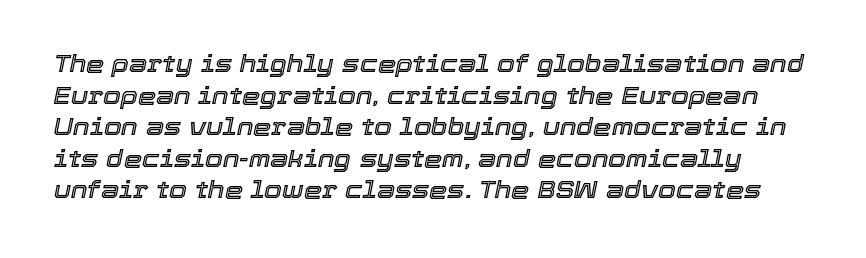
The image shows 23 px text type, italic (leaning right); set normal line spacing (1.37x), normal letter spacing, not underlined.
